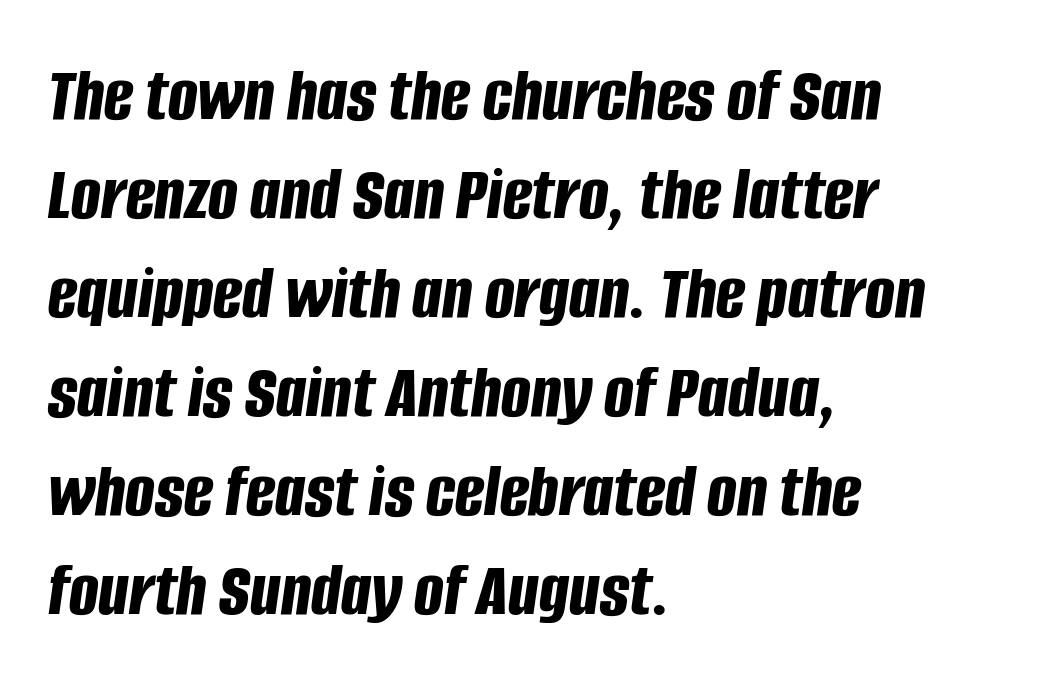
Q: Is the text bold? A: Yes.
Q: Is the text italic (slanted)? A: Yes, it leans right by about 8 degrees.
Q: Is the text underlined? A: No.
Q: How is the paragraph aligned? A: Left-aligned.
Q: Is the spacing between letters normal or unusually wide? A: Normal.
Q: Is the spacing between lines tight, normal or loose? A: Normal.
Q: Width (condensed, normal, or wide)? A: Condensed.
Q: Stroke contrast? A: Low.
Q: x-height? A: Large.
Q: Monospaced? A: No.
